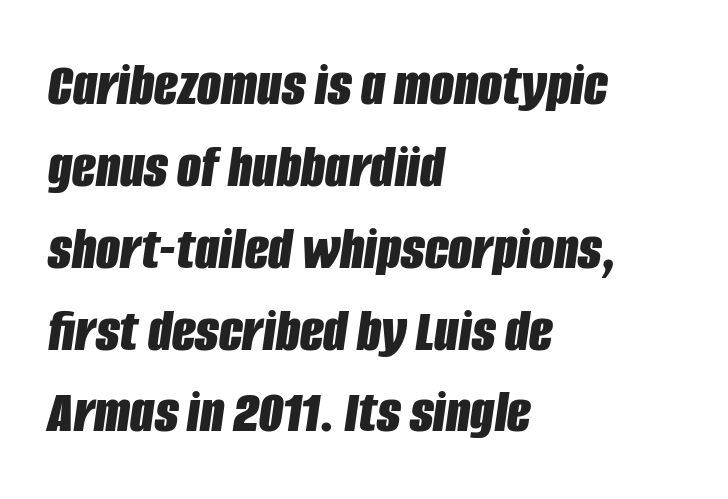
{"italic": "yes", "lean": "right", "slant_degrees": 8, "bold": "yes", "weight": "bold", "width": "condensed", "stroke_contrast": "low", "x_height": "large", "monospaced": "no", "underline": "no", "align": "left", "line_spacing": "normal", "line_spacing_ratio": 1.32, "letter_spacing": "normal", "letter_spacing_em": 0.0, "glyph_px": 62}
